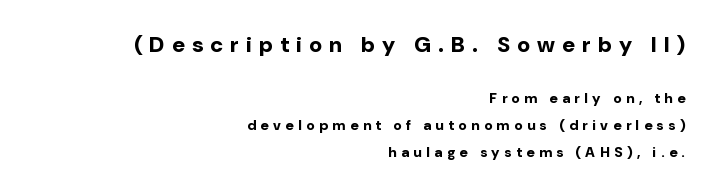
The image shows 22 px bold type, upright; set right-aligned, loose line spacing (1.9x), unusually wide letter spacing (+0.33 em), not underlined; the first (top) block is 1.57x larger.
